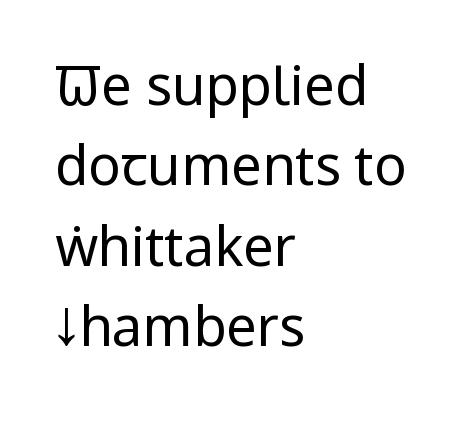
The image shows 54 px regular-weight, condensed sans-serif type, upright; set left-aligned, normal line spacing (1.49x), normal letter spacing, not underlined; low stroke contrast and a large x-height.
